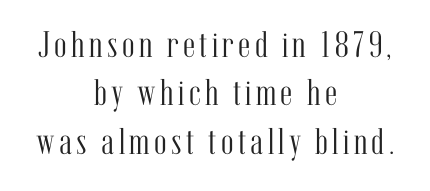
Letters rest on an invisible, unmarked baseline. This is serif lettering, the kind often seen in printed books. Do the characters align in a grid? No, the font is proportional. Short and long lines alike share a common midpoint.
